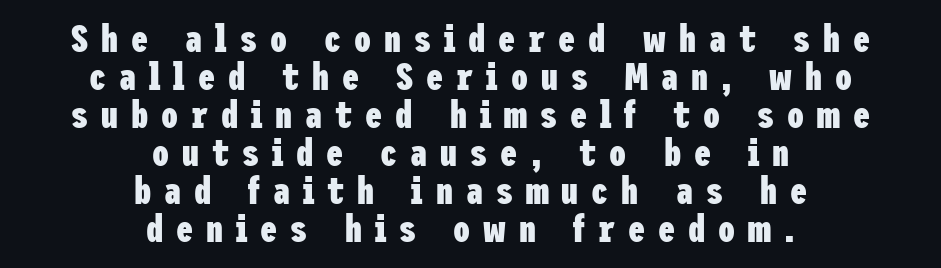
Q: Is the text bold? A: Yes.
Q: Is the text italic (slanted)? A: No, it is upright.
Q: Is the typeface a serif or a sans-serif typeface? A: Sans-serif.
Q: Is the text underlined? A: No.
Q: How is the paragraph aligned? A: Centered.
Q: Is the spacing between letters normal or unusually wide? A: Unusually wide.
Q: Is the spacing between lines tight, normal or loose? A: Tight.
Q: Width (condensed, normal, or wide)? A: Condensed.
Q: Stroke contrast? A: Low.
Q: x-height? A: Medium.
